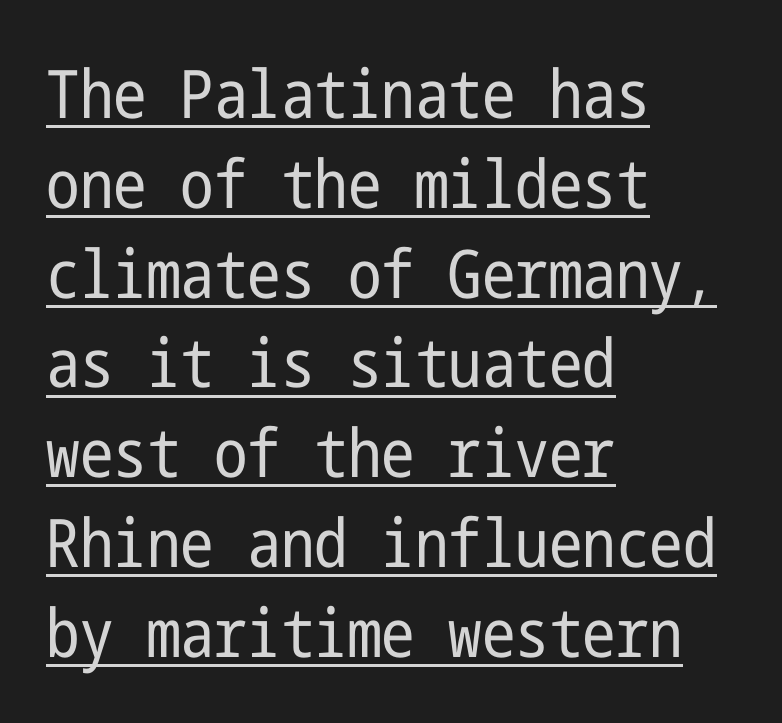
{"serif": "no", "italic": "no", "bold": "no", "weight": "regular", "width": "condensed", "stroke_contrast": "low", "x_height": "medium", "underline": "yes", "align": "left", "line_spacing": "normal", "line_spacing_ratio": 1.34, "letter_spacing": "normal", "letter_spacing_em": 0.0, "glyph_px": 67}
